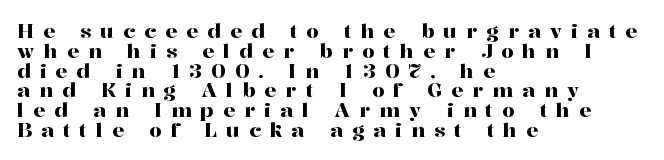
Left-aligned paragraph, ragged on the right. This rendering widens character spacing well past its baseline value. The specimen reads as upright at a glance. Just letters on the line, the space beneath them empty. Baseline-to-baseline distance is barely more than the letter height.
